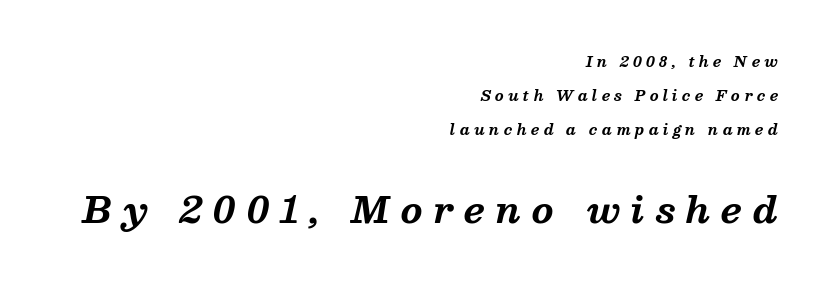
The image shows 35 px bold serif type, italic (leaning right); set right-aligned, loose line spacing (2.42x), unusually wide letter spacing (+0.31 em), not underlined; the second (bottom) block is 2.5x larger; medium stroke contrast and a medium x-height.
